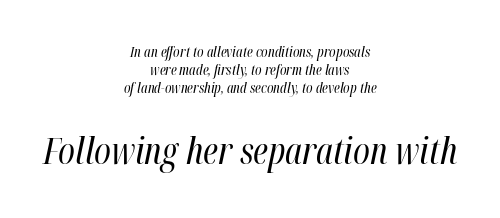
{"italic": "yes", "lean": "right", "slant_degrees": 12, "bold": "no", "weight": "regular", "width": "condensed", "stroke_contrast": "high", "x_height": "medium", "monospaced": "no", "underline": "no", "align": "center", "line_spacing": "normal", "line_spacing_ratio": 1.3, "letter_spacing": "normal", "letter_spacing_em": 0.0, "larger_block": "second", "size_ratio": 2.57, "glyph_px": 36}
